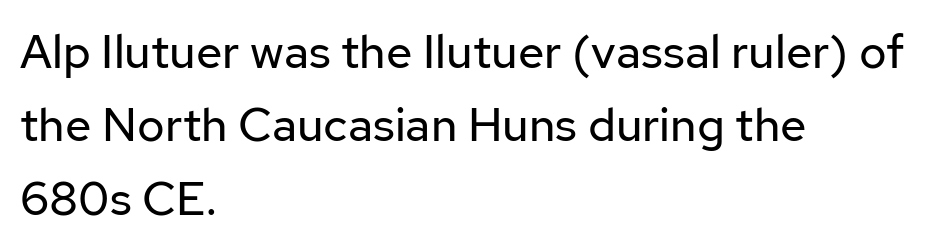
The image shows 47 px regular-weight sans-serif type, upright; set left-aligned, normal line spacing (1.56x), normal letter spacing, not underlined; low stroke contrast and a medium x-height.
